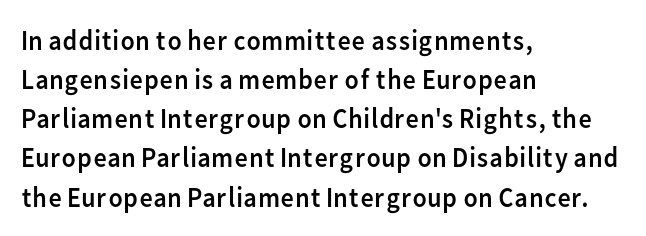
{"serif": "no", "italic": "no", "bold": "no", "weight": "regular", "width": "normal", "stroke_contrast": "low", "x_height": "medium", "monospaced": "no", "underline": "no", "align": "left", "line_spacing": "normal", "line_spacing_ratio": 1.35, "letter_spacing": "normal", "letter_spacing_em": 0.0, "glyph_px": 29}
